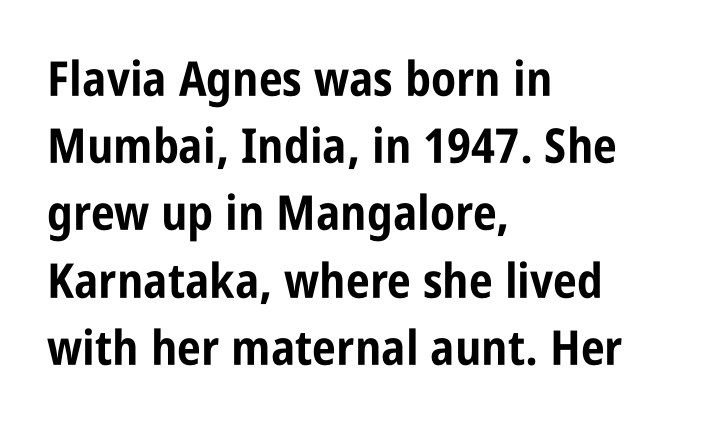
The image shows 48 px bold, condensed sans-serif type, upright; set left-aligned, normal line spacing (1.4x), normal letter spacing, not underlined; low stroke contrast and a large x-height.
